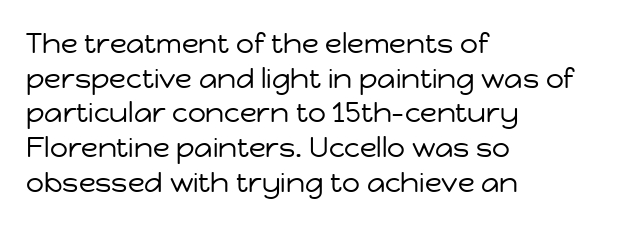
The image shows 28 px regular-weight sans-serif type, upright; set left-aligned, line spacing 1.24x, normal letter spacing, not underlined; low stroke contrast and a medium x-height.
